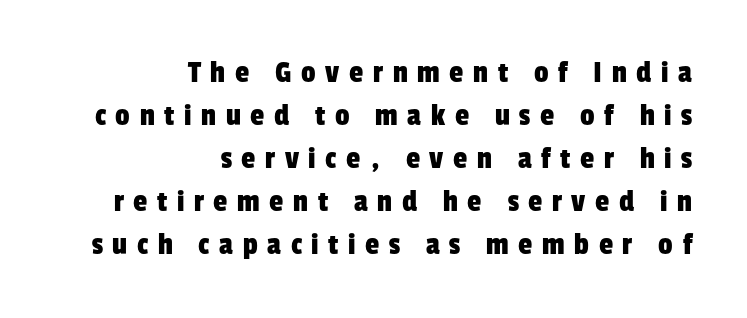
Descenders hang freely into open space. The rows are spaced the way most documents space them. A typesetter would call this proportional, since set widths differ per character. There is plenty of visible air inserted between adjacent glyphs. All the whitespace from short lines collects on the left. Classification — sans serif.
